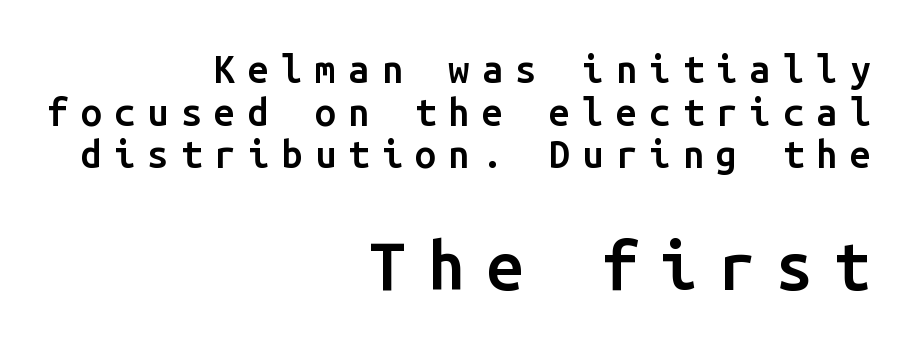
{"serif": "no", "italic": "no", "bold": "semi", "weight": "semibold", "width": "normal", "stroke_contrast": "low", "x_height": "medium", "monospaced": "yes", "underline": "no", "align": "right", "line_spacing": "tight", "line_spacing_ratio": 1.12, "letter_spacing": "wide", "letter_spacing_em": 0.32, "larger_block": "second", "size_ratio": 1.74, "glyph_px": 66}
